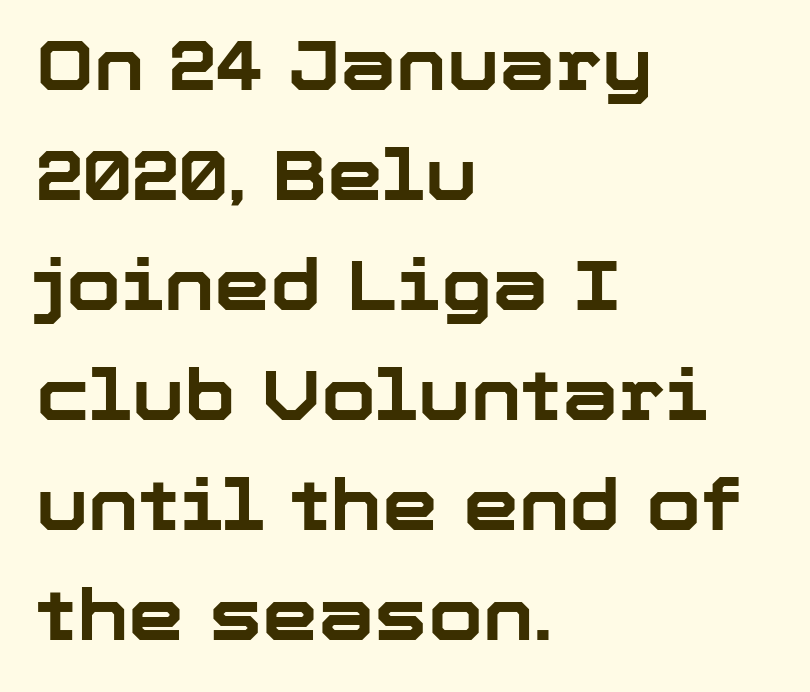
The image shows 71 px bold sans-serif type, upright; set left-aligned, normal line spacing (1.55x), normal letter spacing, not underlined; low stroke contrast and a medium x-height.
